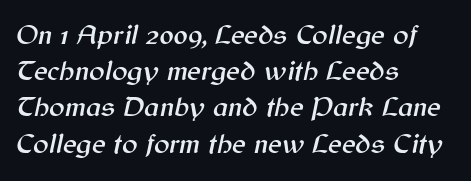
{"italic": "yes", "lean": "right", "slant_degrees": 12, "width": "normal", "stroke_contrast": "medium", "x_height": "medium", "monospaced": "no", "underline": "no", "align": "left", "line_spacing": "normal", "line_spacing_ratio": 1.25, "letter_spacing": "normal", "letter_spacing_em": 0.0, "glyph_px": 29}
